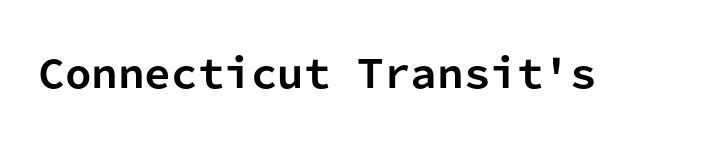
The image shows 38 px bold sans-serif type, upright, monospaced; set normal letter spacing, not underlined; low stroke contrast and a medium x-height.
